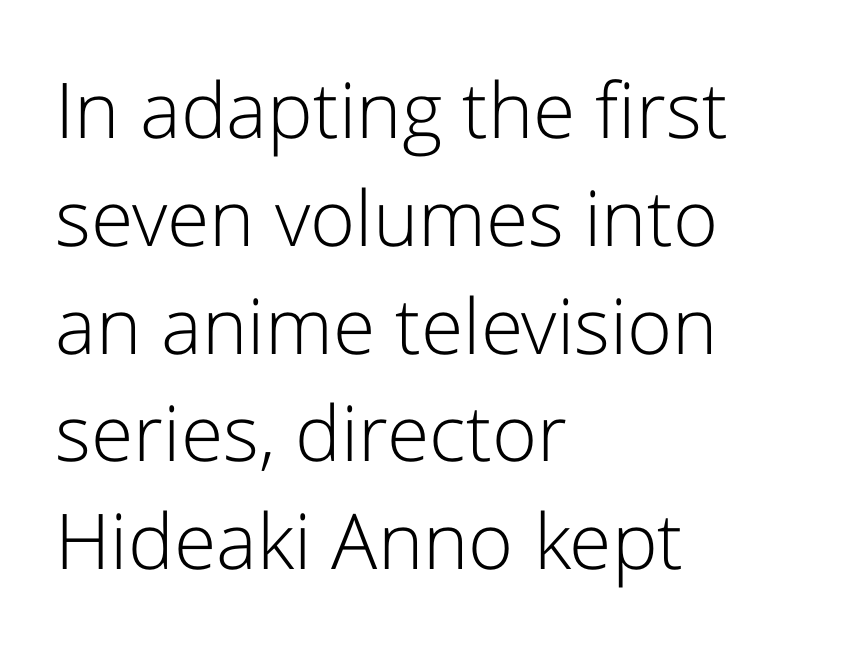
The image shows 77 px light sans-serif type, upright; set left-aligned, normal line spacing (1.4x), normal letter spacing, not underlined; low stroke contrast and a medium x-height.
